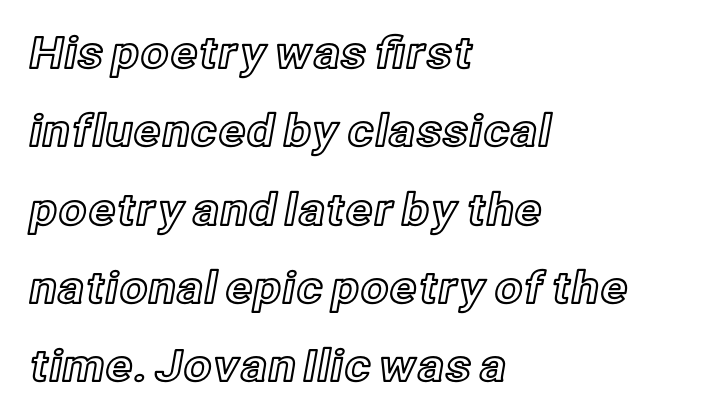
{"width": "normal", "x_height": "medium", "monospaced": "no", "underline": "no", "align": "left", "line_spacing_ratio": 1.78, "letter_spacing": "normal", "letter_spacing_em": 0.0, "glyph_px": 44}
